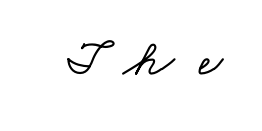
The image shows 52 px wide serif type; set unusually wide letter spacing (+0.48 em), not underlined; low stroke contrast and a small x-height.
